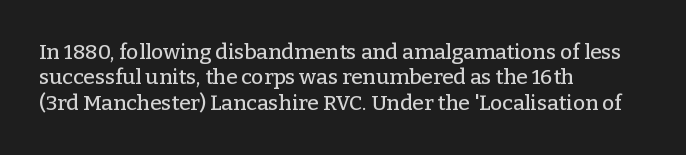
The image shows 21 px text type, upright; set left-aligned, line spacing 1.21x, normal letter spacing, not underlined.
